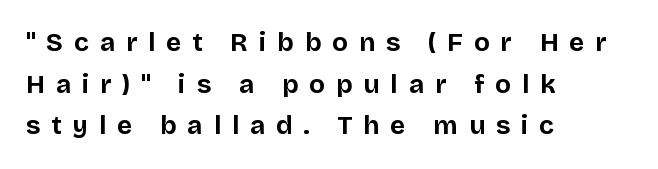
The gap between lines stays unmarked. Compared with typical body copy, the letter spacing here is much looser. The rendering uses a bold face; every stroke is thick and dark. Interline gaps are of average width in this sample.
